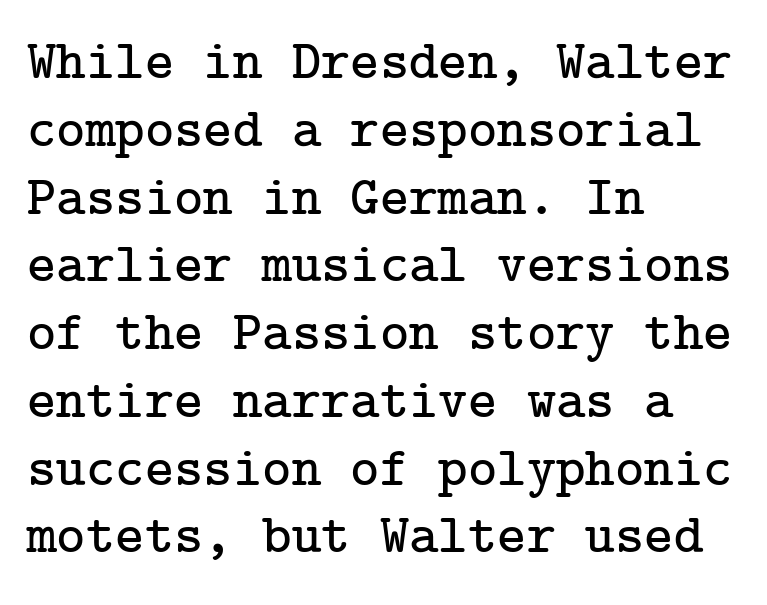
The image shows 56 px serif type, upright; set left-aligned, line spacing 1.21x, normal letter spacing, not underlined; low stroke contrast and a medium x-height.
